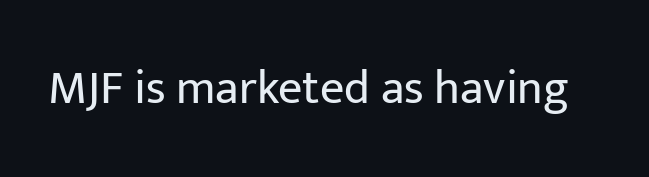
{"serif": "no", "italic": "no", "bold": "no", "weight": "regular", "width": "normal", "stroke_contrast": "low", "x_height": "medium", "monospaced": "no", "underline": "no", "letter_spacing": "normal", "letter_spacing_em": 0.0, "glyph_px": 48}
